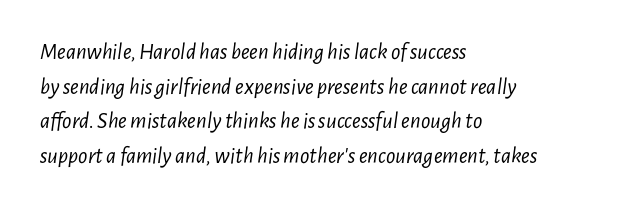
The zone under the glyphs is completely vacant. One-word summary of the alignment: left. No letter is thick-stroked: the sample isn't bold. You can tell it's italic because the verticals aren't actually vertical.
